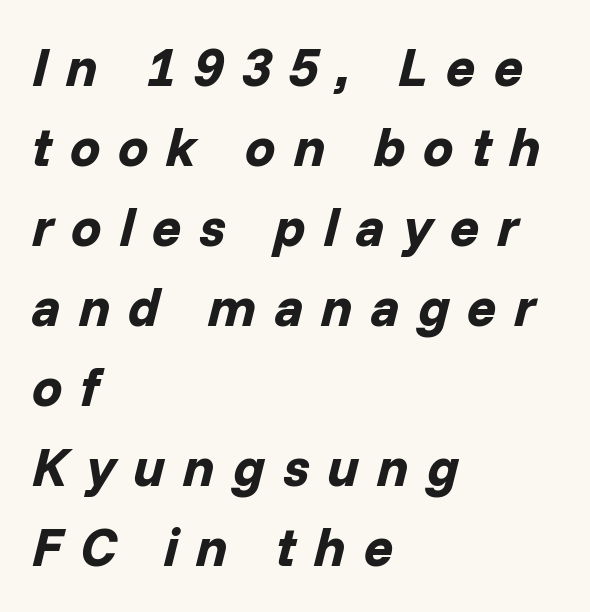
It's the slanting kind of type. Is this a fixed-width face? No — the glyphs have proportional, varying widths. The typesetter chose a ragged-right arrangement here. If you measured baseline to baseline, you'd find a middling distance. The face used here is rendered with a markedly widened letterfit.
